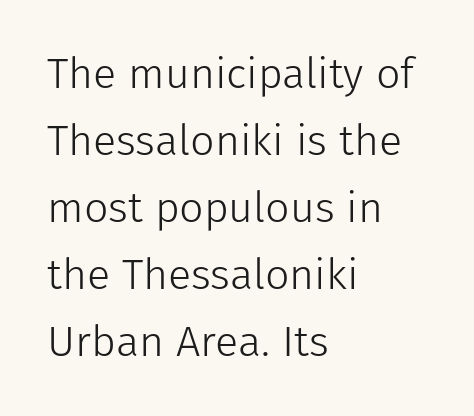
Quick note: not italic, upright. The passage shown is not underscored anywhere. The rag falls on the right side of this text block. Each letter keeps its own natural width here, so spacing adapts to shape. Tracking here is standard; glyphs follow each other at the usual distance.
